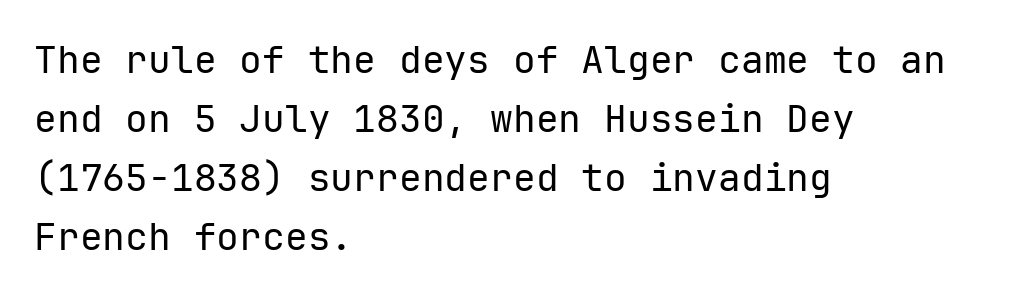
Q: Is the text bold? A: No.
Q: Is the text italic (slanted)? A: No, it is upright.
Q: Is the typeface a serif or a sans-serif typeface? A: Sans-serif.
Q: Is the text underlined? A: No.
Q: How is the paragraph aligned? A: Left-aligned.
Q: Is the spacing between letters normal or unusually wide? A: Normal.
Q: Is the spacing between lines tight, normal or loose? A: Normal.
Q: Width (condensed, normal, or wide)? A: Normal.
Q: Stroke contrast? A: Low.
Q: x-height? A: Medium.
Q: Monospaced? A: Yes.
